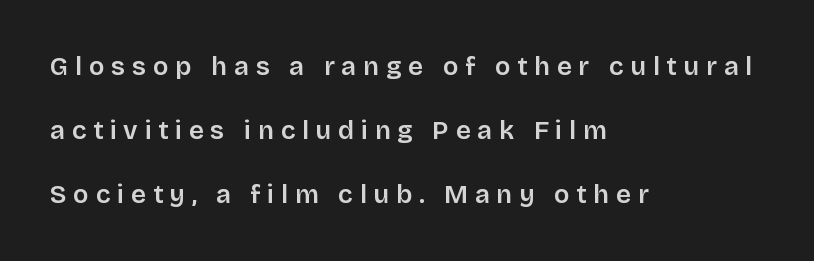
The image shows 26 px text type, upright; set left-aligned, loose line spacing (2.46x), unusually wide letter spacing (+0.26 em), not underlined.
